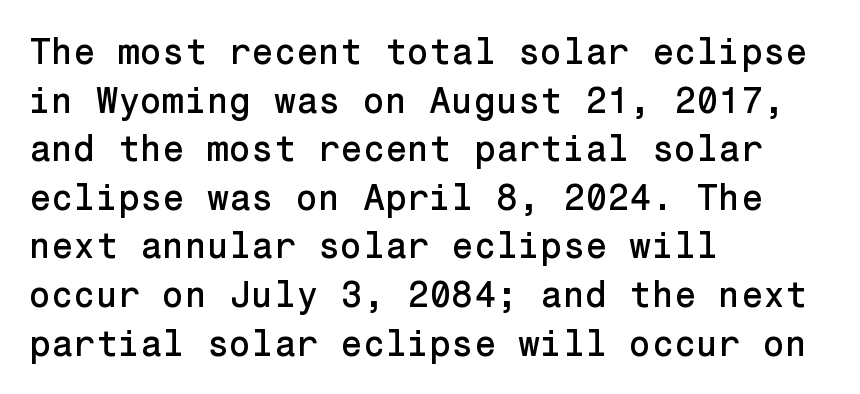
Q: Is the text italic (slanted)? A: No, it is upright.
Q: Is the typeface a serif or a sans-serif typeface? A: Sans-serif.
Q: Is the text underlined? A: No.
Q: How is the paragraph aligned? A: Left-aligned.
Q: Is the spacing between letters normal or unusually wide? A: Normal.
Q: Is the spacing between lines tight, normal or loose? A: Normal.
Q: Width (condensed, normal, or wide)? A: Normal.
Q: Stroke contrast? A: Low.
Q: x-height? A: Medium.
